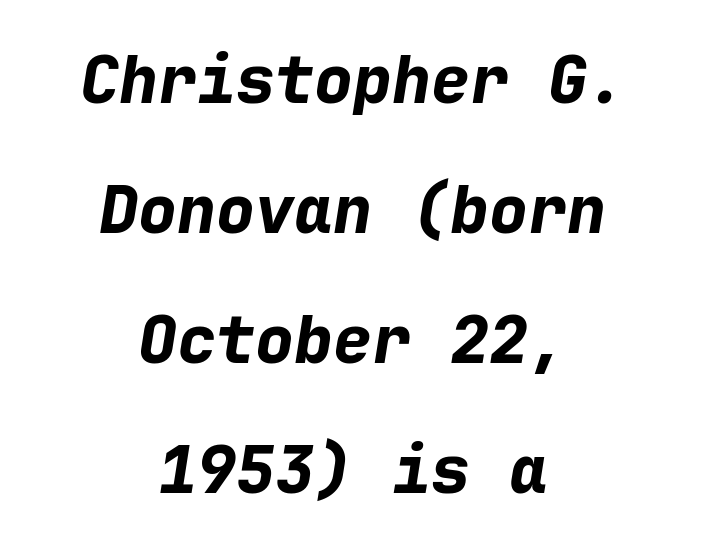
Q: Is the text bold? A: Yes.
Q: Is the text italic (slanted)? A: Yes, it leans right by about 9 degrees.
Q: Is the text underlined? A: No.
Q: How is the paragraph aligned? A: Centered.
Q: Is the spacing between letters normal or unusually wide? A: Normal.
Q: Is the spacing between lines tight, normal or loose? A: Loose.
Q: Width (condensed, normal, or wide)? A: Normal.
Q: Stroke contrast? A: Low.
Q: x-height? A: Medium.
Q: Monospaced? A: Yes.
